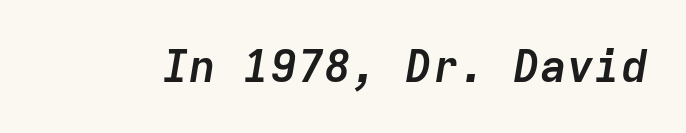
The image shows 45 px semibold type, italic (leaning right), monospaced; set normal letter spacing, not underlined; low stroke contrast and a medium x-height.
